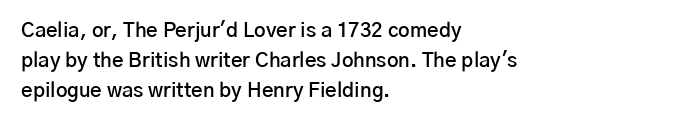
The image shows 20 px text type, upright; set left-aligned, normal line spacing (1.51x), normal letter spacing, not underlined.
